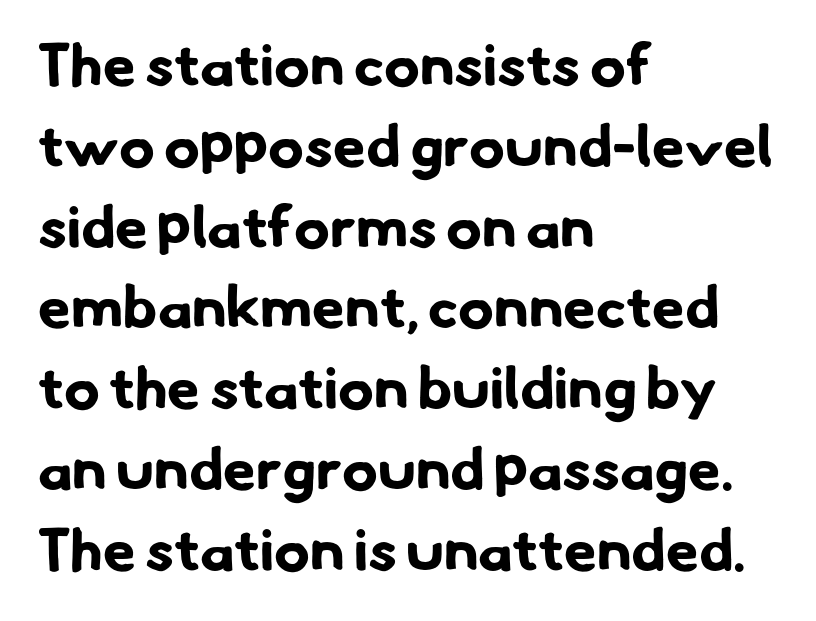
{"serif": "no", "bold": "yes", "weight": "bold", "width": "normal", "stroke_contrast": "low", "x_height": "small", "monospaced": "no", "underline": "no", "align": "left", "line_spacing": "normal", "line_spacing_ratio": 1.37, "letter_spacing": "normal", "letter_spacing_em": 0.0, "glyph_px": 59}
